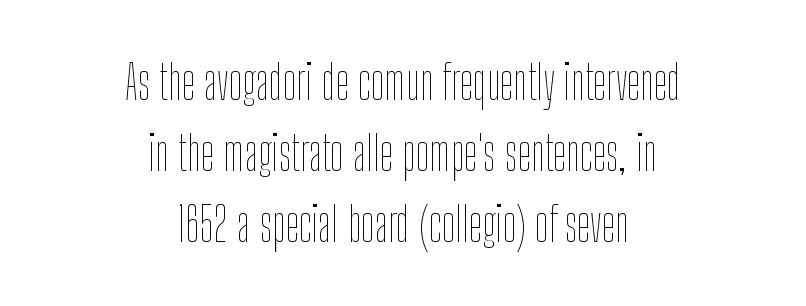
{"italic": "no", "bold": "no", "weight": "thin", "width": "condensed", "stroke_contrast": "low", "x_height": "medium", "monospaced": "no", "underline": "no", "align": "center", "line_spacing": "normal", "line_spacing_ratio": 1.48, "letter_spacing": "normal", "letter_spacing_em": 0.0, "glyph_px": 48}
